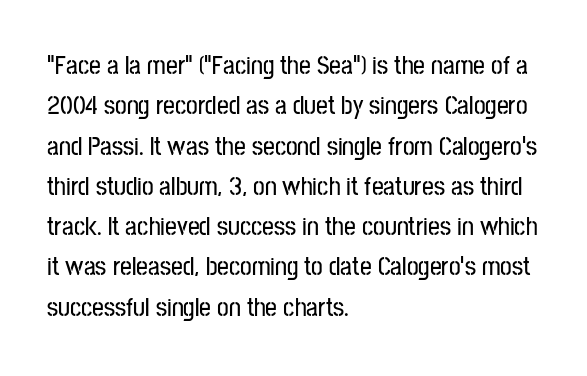
The image shows 26 px text type, upright; set left-aligned, normal line spacing (1.55x), normal letter spacing, not underlined.
